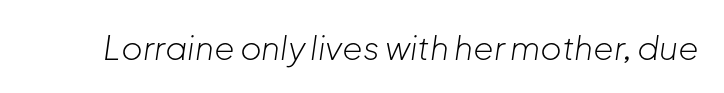
Standard letterfit; no display-style spreading of the glyphs. Spacing verdict: proportional, widths tailored to each character. Compared with ordinary roman type, these characters are visibly tilted. No extra ink here — the face is not bold. A bare baseline throughout the passage.
